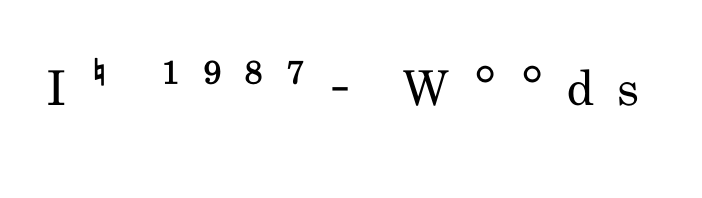
Unmarked baselines from the first word to the last. Notice how the stems are strictly vertical — no italics here. Weight: not bold — regular or lighter. I'd call this a sans setting — the letters go barefoot. Each letter keeps its own natural width here, so spacing adapts to shape.
